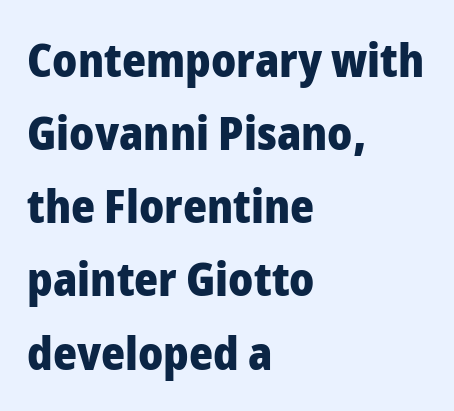
Nothing sits at the stroke ends, so this counts as sans-serif. Each glyph is drawn with heavy, bold strokes. Glyph-to-glyph distance matches everyday printed text. Normally led — the rows are evenly, conventionally spaced.
